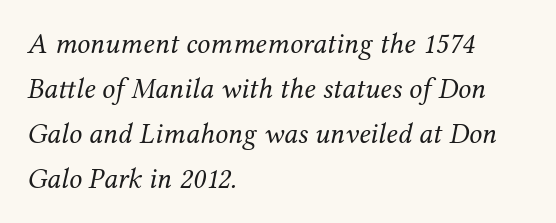
The image shows 29 px regular-weight serif type, italic (leaning right); set left-aligned, normal line spacing (1.55x), normal letter spacing, not underlined; medium stroke contrast and a medium x-height.
